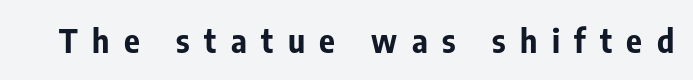
The font family rendered here belongs to the sans-serif group. How heavy is the stroke? Heavy — this is a bold. Only glyphs here, with clear space below each row. Looks like regular typesetting: each glyph gets only the width it needs. Honestly, the letter spacing is so wide it's the main thing you notice. Characters remain perfectly vertical along every line.
